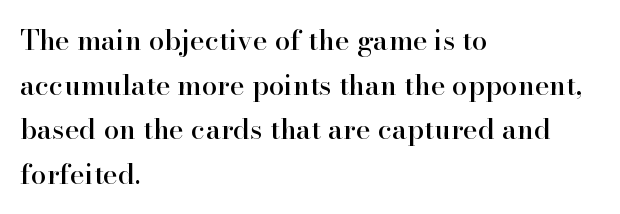
{"serif": "yes", "italic": "no", "width": "normal", "stroke_contrast": "high", "x_height": "small", "monospaced": "no", "underline": "no", "align": "left", "line_spacing": "normal", "line_spacing_ratio": 1.59, "letter_spacing": "normal", "letter_spacing_em": 0.0, "glyph_px": 28}
